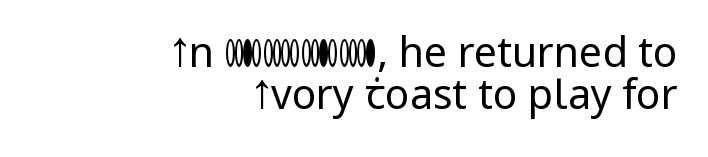
You could call the tracking neutral — neither tight nor loose. Letters rest on an invisible, unmarked baseline. No letter is thick-stroked: the sample isn't bold. It's the straight-up-and-down kind of type.
